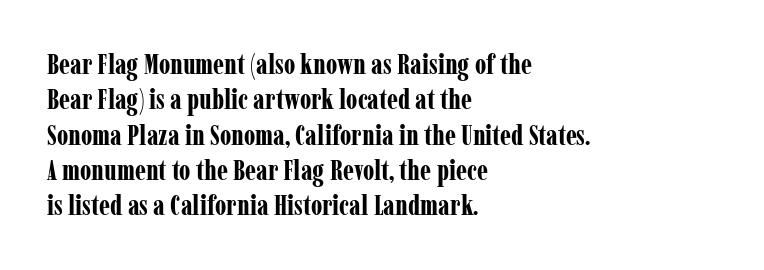
{"serif": "yes", "italic": "no", "bold": "yes", "weight": "bold", "width": "condensed", "stroke_contrast": "low", "x_height": "medium", "monospaced": "no", "underline": "no", "align": "left", "line_spacing": "normal", "line_spacing_ratio": 1.26, "letter_spacing": "normal", "letter_spacing_em": 0.0, "glyph_px": 28}
